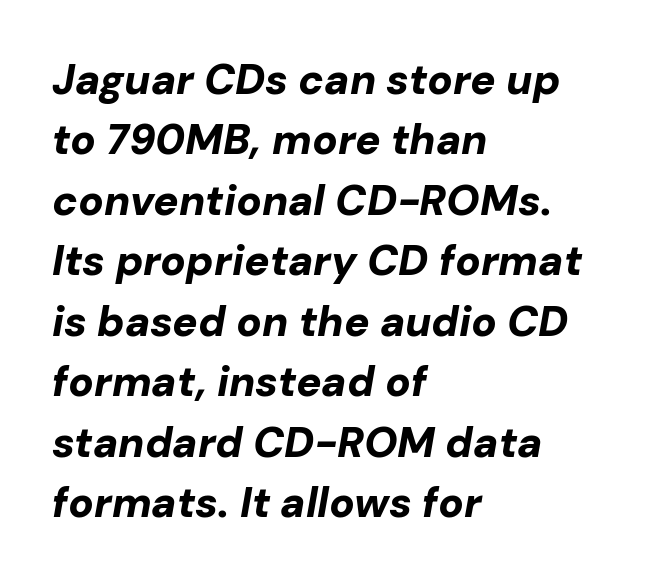
The image shows 42 px bold type, italic (leaning right); set left-aligned, normal line spacing (1.44x), normal letter spacing, not underlined; low stroke contrast and a medium x-height.
